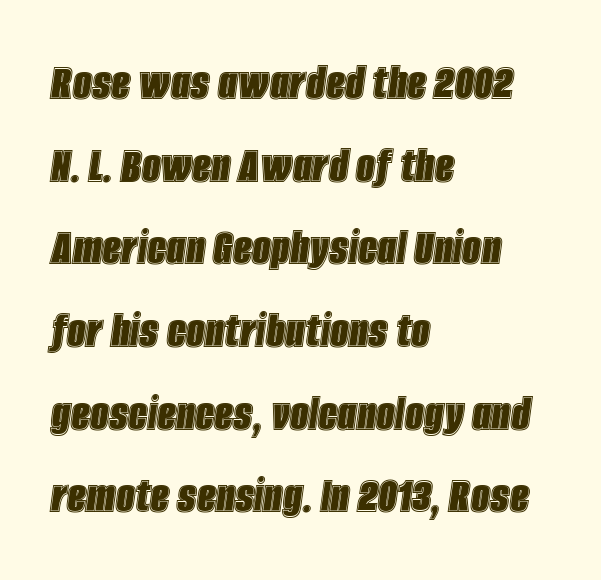
The image shows 53 px condensed type, italic (leaning right); set left-aligned, normal line spacing (1.56x), normal letter spacing, not underlined; a large x-height.
